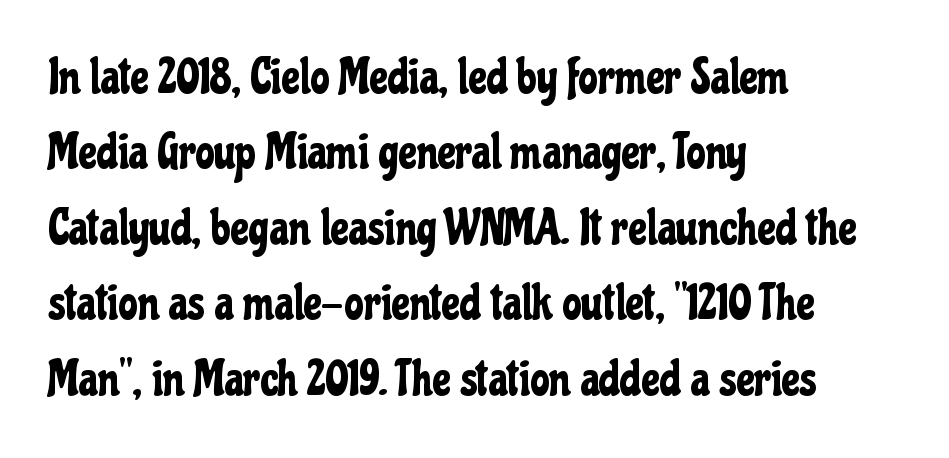
Q: Is the text italic (slanted)? A: No, it is upright.
Q: Is the typeface a serif or a sans-serif typeface? A: Sans-serif.
Q: Is the text underlined? A: No.
Q: How is the paragraph aligned? A: Left-aligned.
Q: Is the spacing between letters normal or unusually wide? A: Normal.
Q: Is the spacing between lines tight, normal or loose? A: Normal.
Q: Width (condensed, normal, or wide)? A: Condensed.
Q: Stroke contrast? A: Low.
Q: x-height? A: Medium.
Q: Monospaced? A: No.
